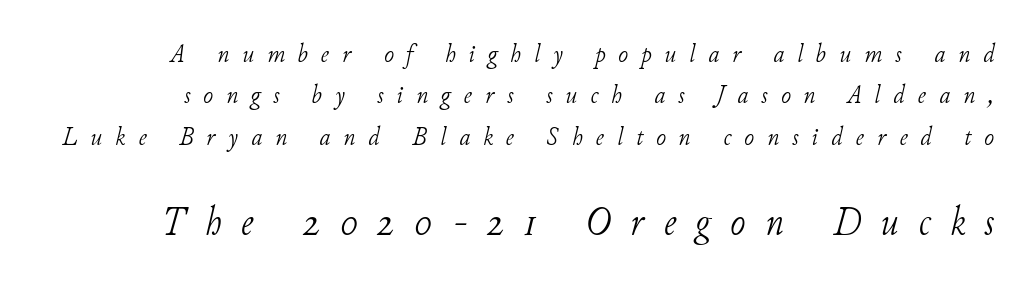
{"serif": "yes", "italic": "yes", "lean": "right", "slant_degrees": 11, "bold": "no", "weight": "light", "width": "normal", "stroke_contrast": "low", "x_height": "small", "monospaced": "no", "underline": "no", "line_spacing": "normal", "line_spacing_ratio": 1.53, "letter_spacing": "wide", "letter_spacing_em": 0.48, "larger_block": "second", "size_ratio": 1.52, "glyph_px": 41}
